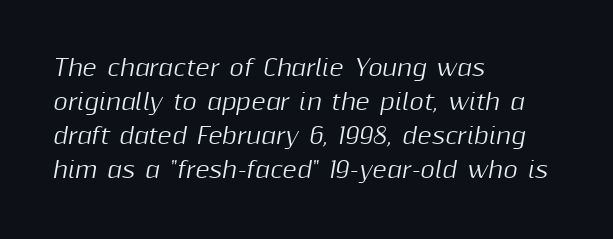
{"italic": "yes", "lean": "right", "slant_degrees": 10, "underline": "no", "align": "left", "line_spacing": "normal", "line_spacing_ratio": 1.55, "letter_spacing": "normal", "letter_spacing_em": 0.0, "glyph_px": 22}
